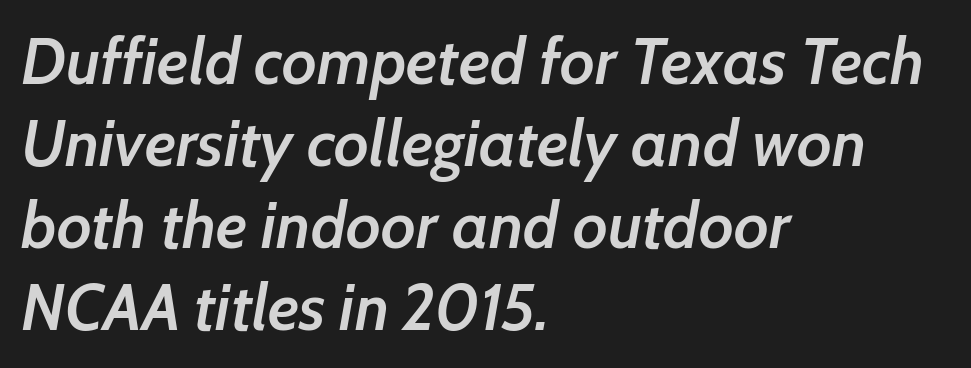
The tracking reads as untouched default to a designer's eye. Anything drawn beneath the words? Only blank space. The compositor pushed each line to the left boundary. Rendered with sloped, italic letterforms. Students, this is semibold: more ink than regular, less than bold.
